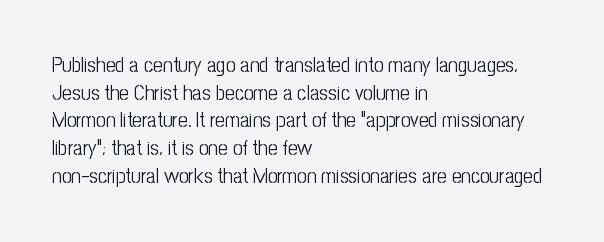
Every stem runs plumb, perpendicular to the baseline. Leftover space on each line is placed entirely after the last word. Check the space under the baseline: it is left empty. This reads as an unemphasized weight, regular at the heaviest. Caption: standard tracking, unaltered.
